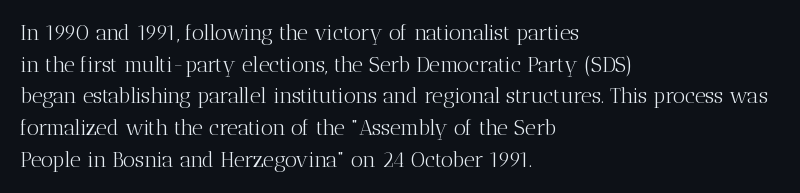
The image shows 21 px text type, upright; set left-aligned, normal line spacing (1.51x), normal letter spacing, not underlined.
